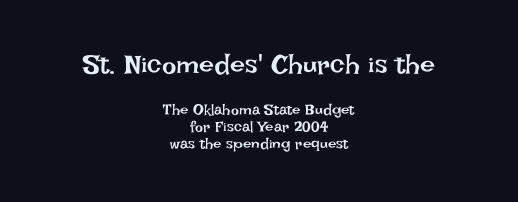
{"italic": "no", "bold": "no", "underline": "no", "align": "center", "line_spacing": "tight", "line_spacing_ratio": 1.13, "letter_spacing": "normal", "letter_spacing_em": 0.0, "larger_block": "first", "size_ratio": 1.8, "glyph_px": 27}
